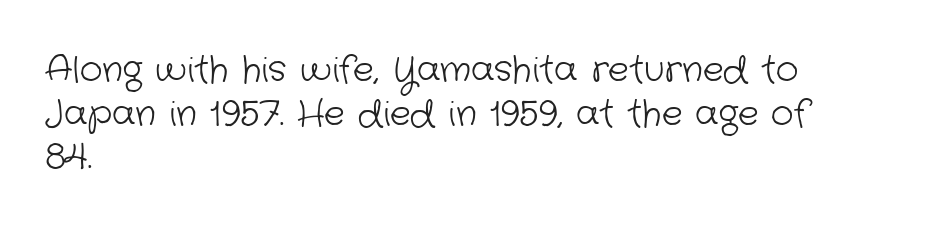
Q: Is the text bold? A: No.
Q: Is the typeface a serif or a sans-serif typeface? A: Sans-serif.
Q: Is the text underlined? A: No.
Q: How is the paragraph aligned? A: Left-aligned.
Q: Is the spacing between letters normal or unusually wide? A: Normal.
Q: Is the spacing between lines tight, normal or loose? A: Normal.
Q: Width (condensed, normal, or wide)? A: Normal.
Q: Stroke contrast? A: Low.
Q: x-height? A: Medium.
Q: Monospaced? A: No.
